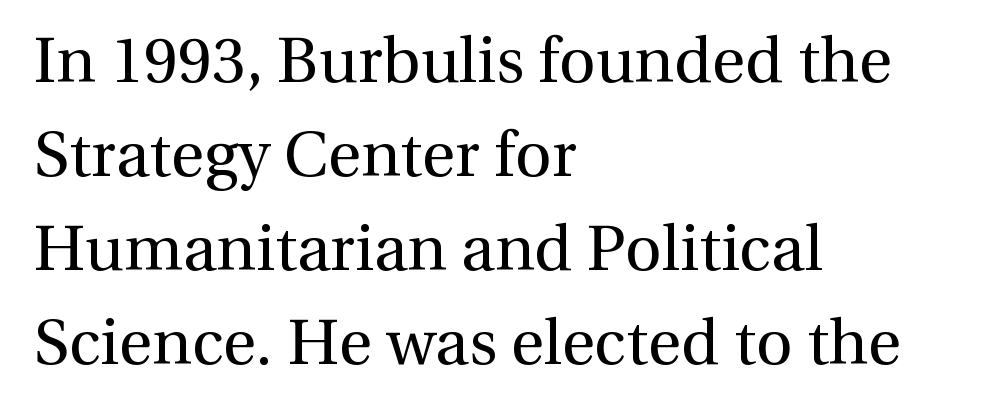
When letters stand straight like this, we call the style roman or upright. The letters advance in unequal steps, a hallmark of proportional type. Layout note: lines flush left. There is no visible air inserted between adjacent glyphs.
